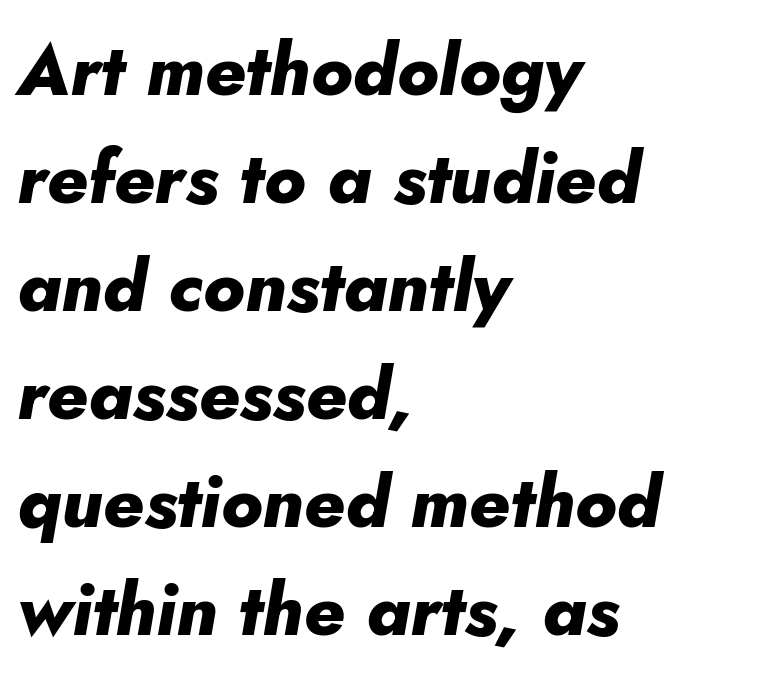
{"italic": "yes", "lean": "right", "slant_degrees": 5, "bold": "yes", "weight": "heavy", "width": "normal", "stroke_contrast": "low", "x_height": "small", "monospaced": "no", "underline": "no", "align": "left", "line_spacing": "normal", "line_spacing_ratio": 1.5, "letter_spacing": "normal", "letter_spacing_em": 0.0, "glyph_px": 72}
